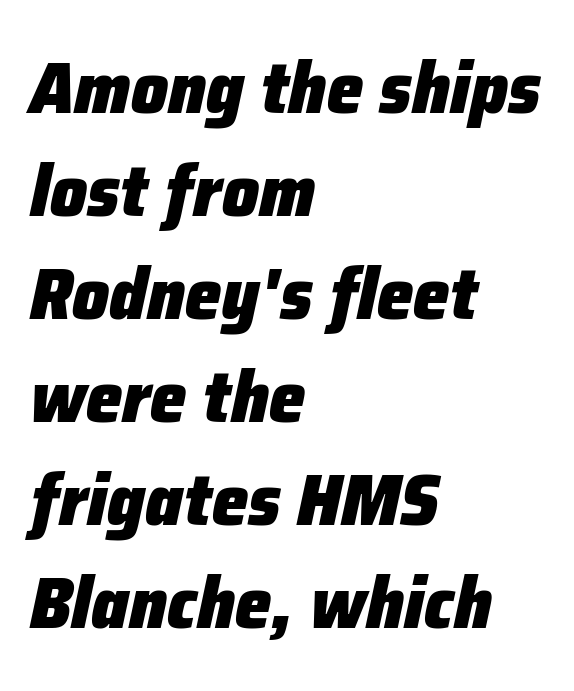
In terms of leading, this rendering sits right in the middle. Lines of text with bare space underneath. The text block is weighted toward the left margin, trailing off unevenly rightward. Thick stems and heavy bowls — unmistakably bold.
